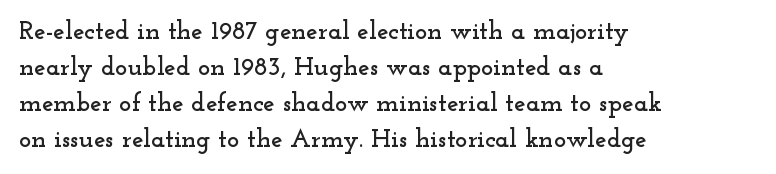
A typesetter would mark this as roman, not italic. Every row of glyphs begins at an identical x-position on the left. Descenders are the only things crossing below the line. Horizontal bands of white between lines are of average thickness.
